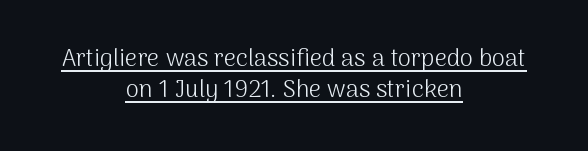
The image shows 24 px text type, upright; set centered, normal line spacing (1.28x), normal letter spacing, underlined.
